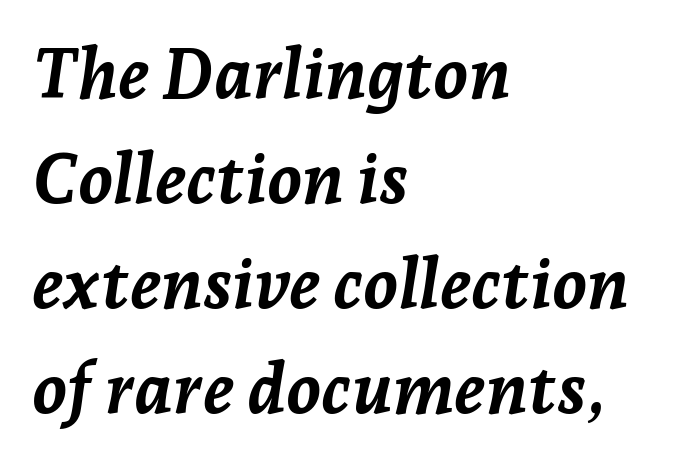
The image shows 70 px semibold type, italic (leaning right); set left-aligned, normal line spacing (1.5x), normal letter spacing, not underlined; low stroke contrast and a medium x-height.
